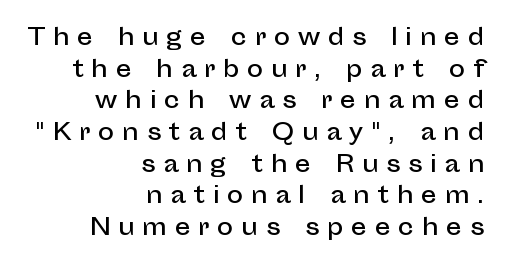
The image shows 22 px text type, upright; set right-aligned, normal line spacing (1.44x), unusually wide letter spacing (+0.35 em), not underlined.
